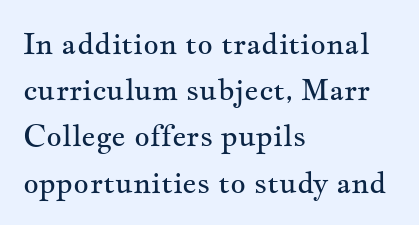
The type family on display is of the serif kind. Rows of type keep a routine distance in the vertical direction. Look at the tracking — it's just the regular setting, nothing added. Where is the straight margin? On the left. In terms of posture, this sample is upright. The typeface has the unassuming heft of standard copy or less.
